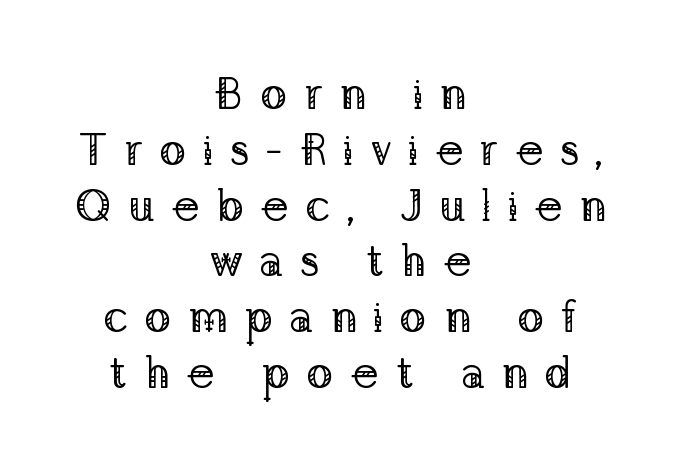
{"serif": "yes", "italic": "no", "bold": "no", "weight": "regular", "width": "normal", "stroke_contrast": "low", "x_height": "medium", "monospaced": "no", "underline": "no", "align": "center", "line_spacing_ratio": 1.24, "letter_spacing": "wide", "letter_spacing_em": 0.36, "glyph_px": 45}
